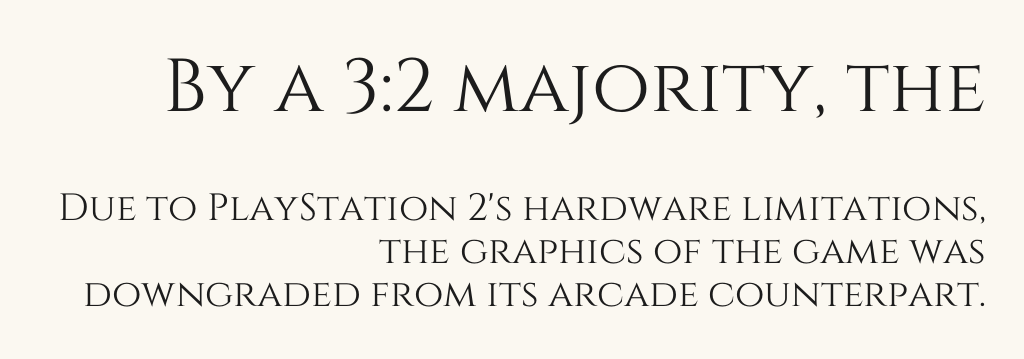
Q: Is the text italic (slanted)? A: No, it is upright.
Q: Is the text underlined? A: No.
Q: How is the paragraph aligned? A: Right-aligned.
Q: Is the spacing between letters normal or unusually wide? A: Normal.
Q: Is the spacing between lines tight, normal or loose? A: Tight.
Q: Which block of text is set in a larger size, the first (top) or the second (bottom)? A: The first (top) one.
Q: Width (condensed, normal, or wide)? A: Normal.
Q: Stroke contrast? A: Medium.
Q: x-height? A: Large.
Q: Monospaced? A: No.
